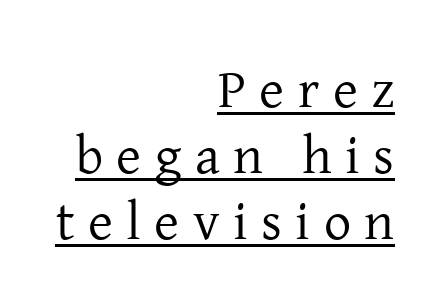
{"serif": "yes", "italic": "no", "bold": "no", "weight": "regular", "width": "normal", "stroke_contrast": "low", "x_height": "medium", "monospaced": "no", "underline": "yes", "align": "right", "line_spacing_ratio": 1.22, "letter_spacing": "wide", "letter_spacing_em": 0.25, "glyph_px": 54}
